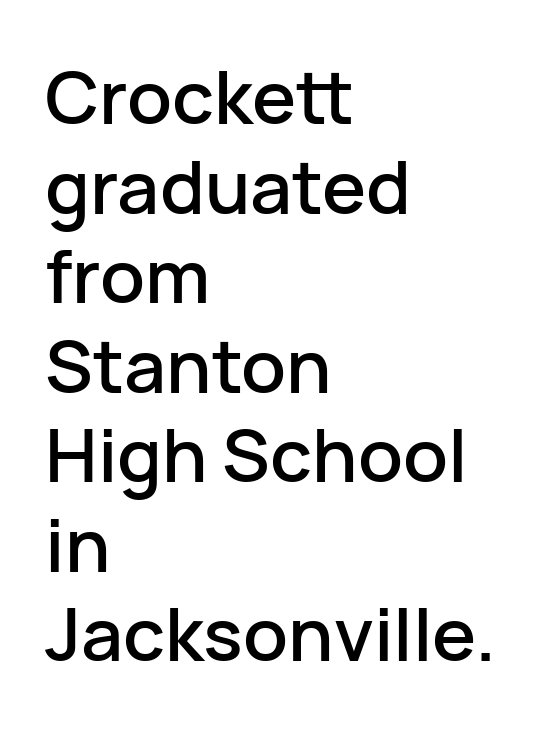
Does the type have serifs? No, each stem ends abruptly. Unmarked baselines from the first word to the last. Each line starts at the same left margin while the right side varies. Does the lettering tilt? It doesn't — this is upright. This sample has the flowing, uneven cadence of proportional lettering.
